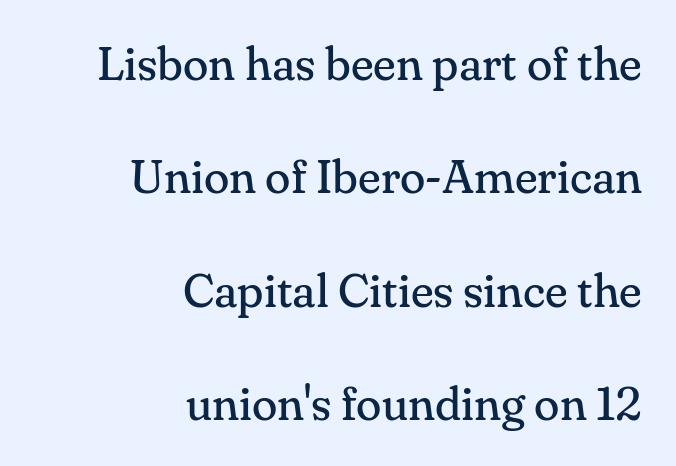
Check the space under the baseline: it is left empty. This is the regular roman posture of the typeface. Summary of weight: not heavy and not bold. The letterforms sit shoulder to shoulder at normal distance. Airy leading. Letterform terminals end in serifs throughout the passage.
